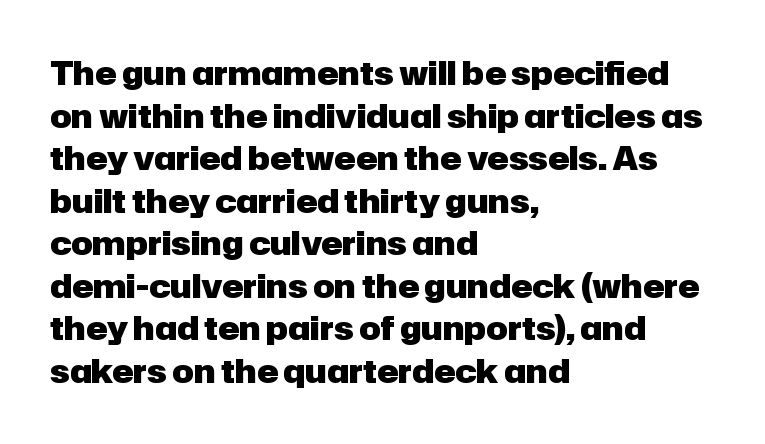
{"serif": "no", "italic": "no", "bold": "yes", "weight": "heavy", "width": "normal", "stroke_contrast": "low", "x_height": "medium", "monospaced": "no", "underline": "no", "align": "left", "line_spacing": "normal", "line_spacing_ratio": 1.33, "letter_spacing": "normal", "letter_spacing_em": 0.0, "glyph_px": 32}
